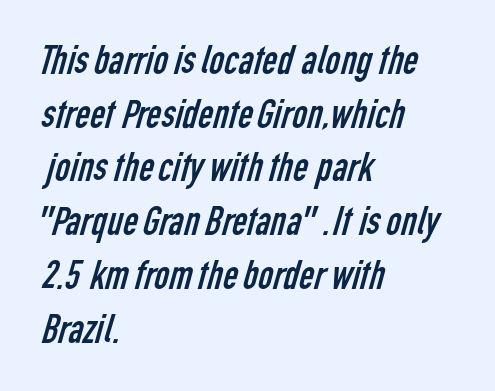
The image shows 41 px regular-weight, condensed sans-serif type; set left-aligned, normal line spacing (1.31x), normal letter spacing, not underlined; low stroke contrast and a medium x-height.
